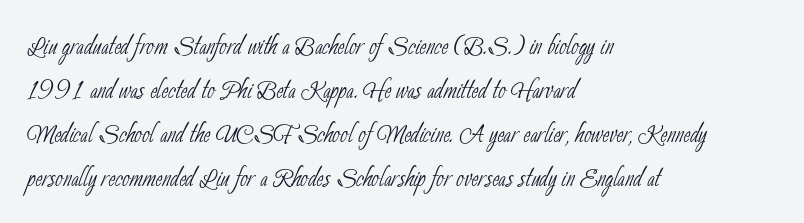
{"serif": "no", "bold": "no", "weight": "thin", "width": "condensed", "stroke_contrast": "low", "x_height": "small", "monospaced": "no", "underline": "no", "align": "left", "line_spacing": "normal", "line_spacing_ratio": 1.33, "letter_spacing": "normal", "letter_spacing_em": 0.0, "glyph_px": 33}
